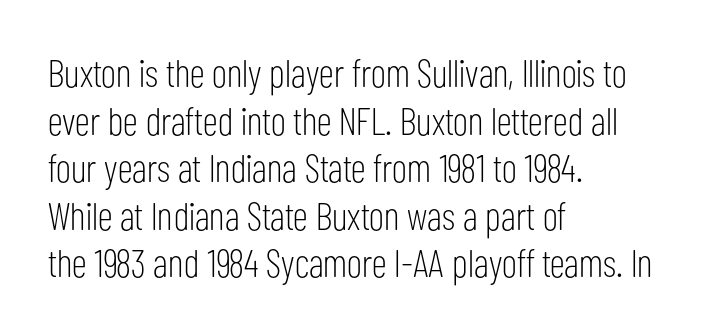
{"serif": "no", "italic": "no", "bold": "no", "weight": "light", "width": "condensed", "stroke_contrast": "low", "x_height": "medium", "monospaced": "no", "underline": "no", "align": "left", "line_spacing_ratio": 1.22, "letter_spacing": "normal", "letter_spacing_em": 0.0, "glyph_px": 39}
